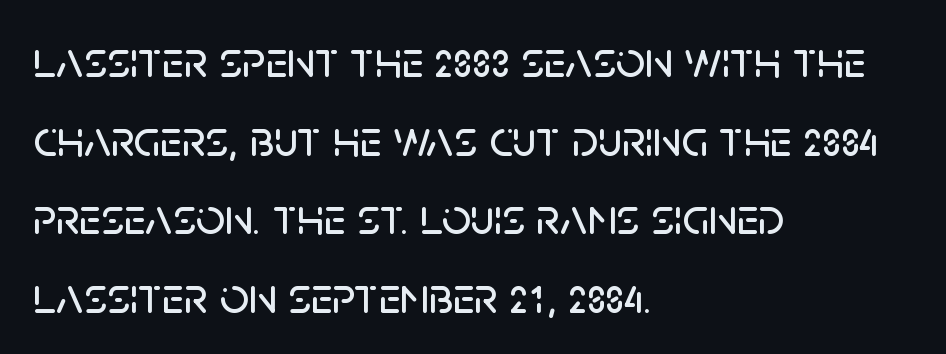
{"serif": "no", "italic": "no", "width": "normal", "stroke_contrast": "low", "x_height": "large", "monospaced": "no", "underline": "no", "align": "left", "line_spacing": "normal", "line_spacing_ratio": 1.54, "letter_spacing": "normal", "letter_spacing_em": 0.0, "glyph_px": 51}
